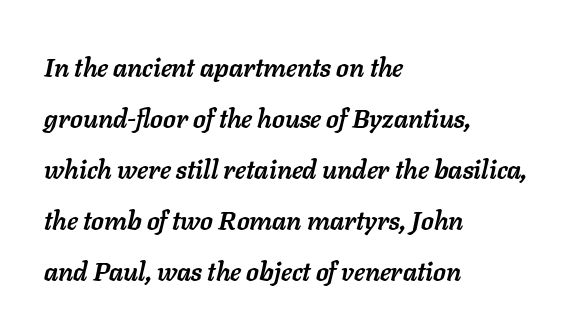
The letters are bold, with thick, heavy strokes. Notice how the stems are inclined rather than vertical — that's the hallmark of italics. The type is set solid horizontally, with unmodified tracking. The lines in this sample share a left origin and differ only in where they stop. Vertical spacing — loose. Just letters on the line, the space beneath them empty.
